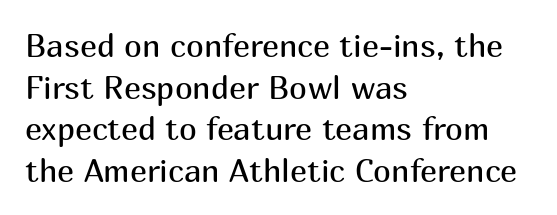
{"serif": "no", "italic": "no", "bold": "no", "weight": "regular", "width": "normal", "stroke_contrast": "medium", "x_height": "medium", "monospaced": "no", "underline": "no", "align": "left", "line_spacing": "normal", "line_spacing_ratio": 1.3, "letter_spacing": "normal", "letter_spacing_em": 0.0, "glyph_px": 32}
